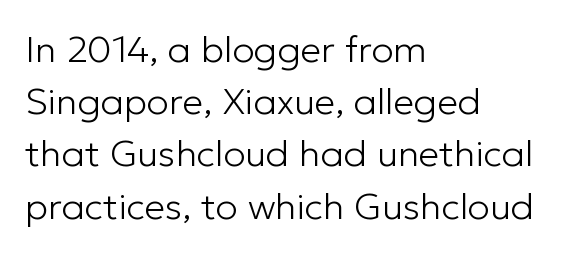
The compositor pushed each line to the left boundary. Regular leading. The face looks like a standard text weight, possibly lighter. This rendering features lettering with no underline. Does extra space separate the letters? No, they use regular spacing.
